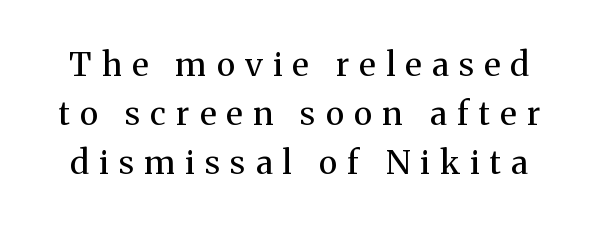
{"serif": "yes", "italic": "no", "bold": "no", "weight": "regular", "width": "normal", "stroke_contrast": "medium", "x_height": "medium", "monospaced": "no", "underline": "no", "line_spacing": "normal", "line_spacing_ratio": 1.49, "letter_spacing": "wide", "letter_spacing_em": 0.31, "glyph_px": 33}
